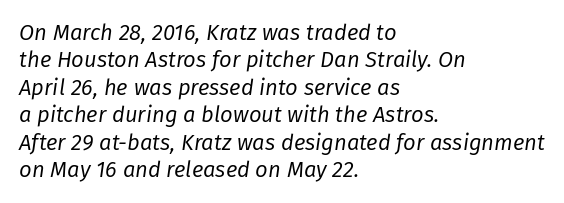
{"italic": "yes", "lean": "right", "slant_degrees": 8, "bold": "no", "underline": "no", "align": "left", "line_spacing": "normal", "line_spacing_ratio": 1.25, "letter_spacing": "normal", "letter_spacing_em": 0.0, "glyph_px": 22}
